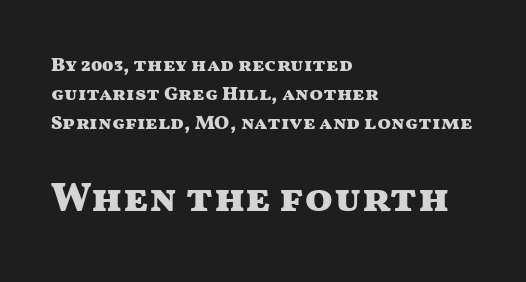
Q: Is the text bold? A: Yes.
Q: Is the text italic (slanted)? A: No, it is upright.
Q: Is the typeface a serif or a sans-serif typeface? A: Sans-serif.
Q: Is the text underlined? A: No.
Q: How is the paragraph aligned? A: Left-aligned.
Q: Is the spacing between letters normal or unusually wide? A: Normal.
Q: Is the spacing between lines tight, normal or loose? A: Normal.
Q: Which block of text is set in a larger size, the first (top) or the second (bottom)? A: The second (bottom) one.
Q: Width (condensed, normal, or wide)? A: Wide.
Q: Stroke contrast? A: Medium.
Q: x-height? A: Medium.
Q: Monospaced? A: No.
